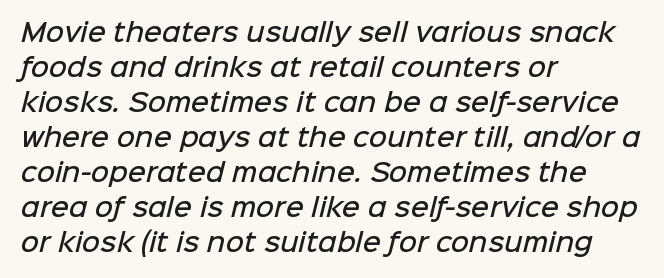
The image shows 25 px text type; set left-aligned, normal line spacing (1.4x), normal letter spacing, not underlined.
